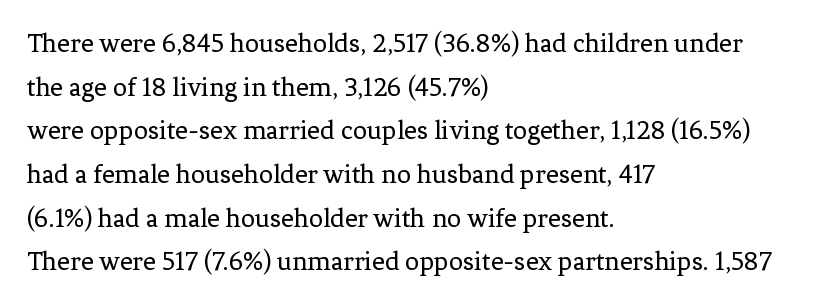
This is roman type, the default non-slanted kind. The passage shown is not underscored anywhere. Notice how the passage keeps a crisp vertical edge on the left only. The lines sit at an ordinary, default distance from one another. Classification — serif. Is this a fixed-width face? No — the glyphs have proportional, varying widths.
